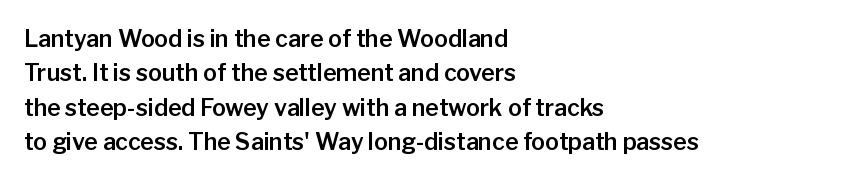
Q: Is the text italic (slanted)? A: No, it is upright.
Q: Is the text underlined? A: No.
Q: How is the paragraph aligned? A: Left-aligned.
Q: Is the spacing between letters normal or unusually wide? A: Normal.
Q: Is the spacing between lines tight, normal or loose? A: Normal.
